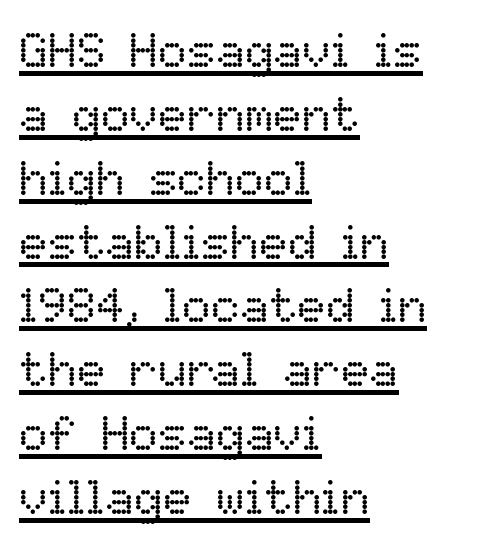
{"italic": "no", "bold": "no", "weight": "regular", "width": "normal", "stroke_contrast": "low", "x_height": "medium", "monospaced": "no", "underline": "yes", "align": "left", "line_spacing": "normal", "line_spacing_ratio": 1.33, "letter_spacing": "normal", "letter_spacing_em": 0.0, "glyph_px": 48}
